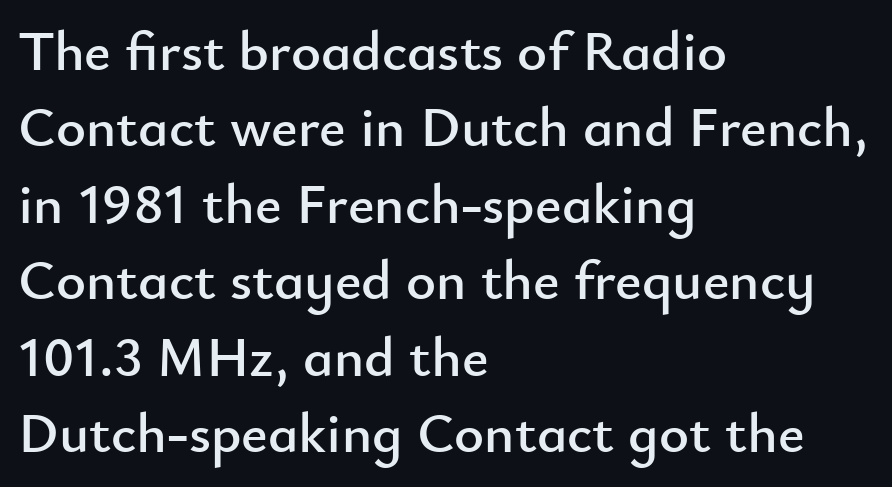
{"serif": "no", "italic": "no", "width": "normal", "stroke_contrast": "low", "x_height": "small", "monospaced": "no", "underline": "no", "align": "left", "line_spacing": "normal", "line_spacing_ratio": 1.34, "letter_spacing": "normal", "letter_spacing_em": 0.0, "glyph_px": 57}
